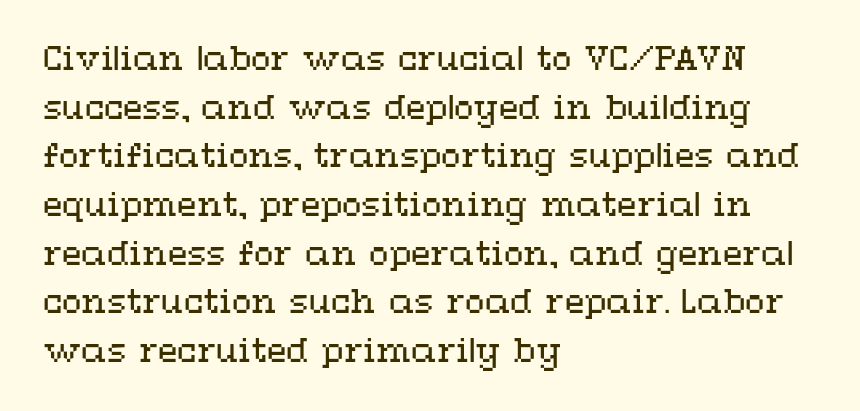
The lettering stays uniformly vertical, giving the passage a roman look. The face used here is proportionally spaced, like ordinary book or web type. Casual observation: everything's shoved over to the left. Standard letterfit; no display-style spreading of the glyphs. Descender tails drop into unmarked territory. Regarding leading, the lines here are spaced in the standard way.
